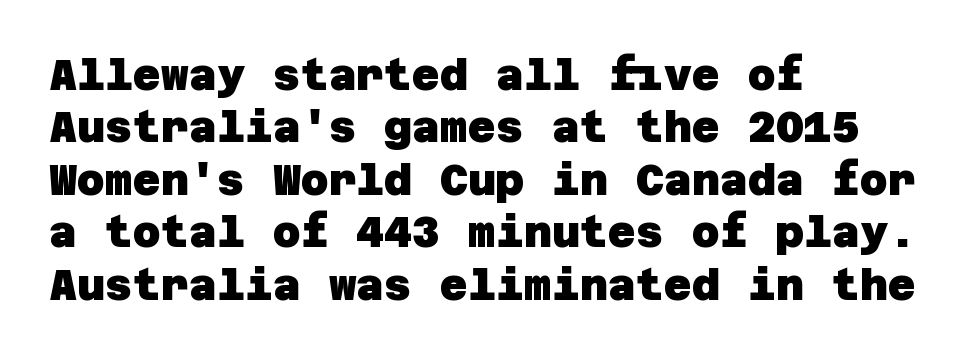
Q: Is the text bold? A: Yes.
Q: Is the typeface a serif or a sans-serif typeface? A: Sans-serif.
Q: Is the text underlined? A: No.
Q: How is the paragraph aligned? A: Left-aligned.
Q: Is the spacing between letters normal or unusually wide? A: Normal.
Q: Width (condensed, normal, or wide)? A: Normal.
Q: Stroke contrast? A: Low.
Q: x-height? A: Large.
